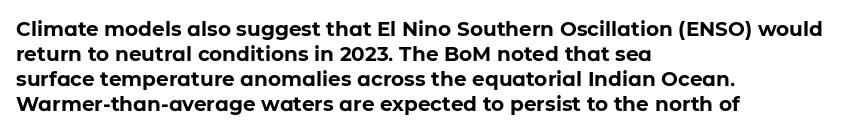
{"italic": "no", "bold": "yes", "underline": "no", "align": "left", "line_spacing": "normal", "line_spacing_ratio": 1.25, "letter_spacing": "normal", "letter_spacing_em": 0.0, "glyph_px": 20}
